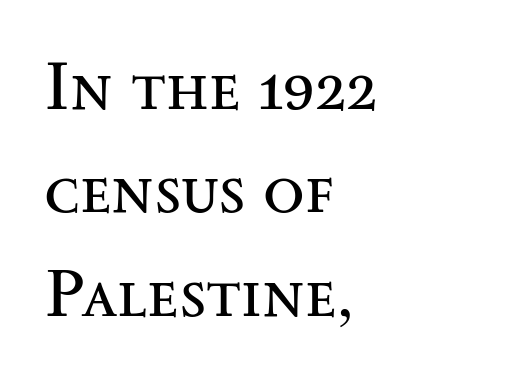
Italic: no, the glyphs are upright roman. No extra tracking has been applied to these lines. Unbolded letterforms with no extra heft. The letters advance in unequal steps, a hallmark of proportional type. Layout note: lines flush left. Does the leading feel generous? No, just average.
